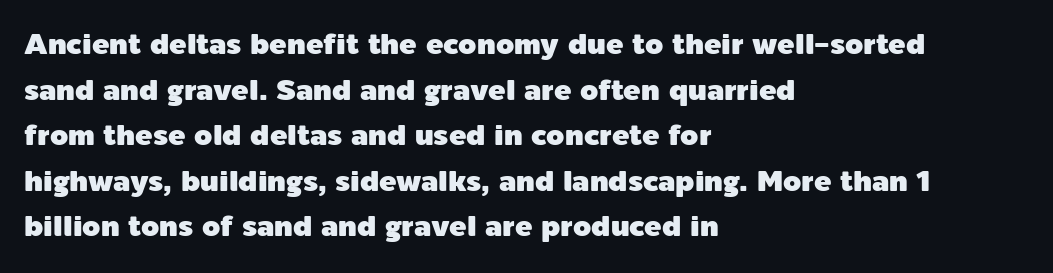
Every character sits straight up, as roman type does. This sample keeps an unexceptional amount of space between lines. The rendering keeps characters at their native spacing. These lines are rendered in a variable-pitch font. The face used here is a sans, in the tradition of grotesques and geometrics. These lines stack with their left ends in a neat column.
